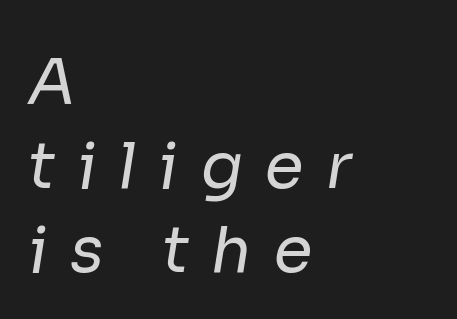
The image shows 63 px regular-weight sans-serif type; set left-aligned, normal line spacing (1.33x), unusually wide letter spacing (+0.35 em), not underlined; low stroke contrast and a medium x-height.
